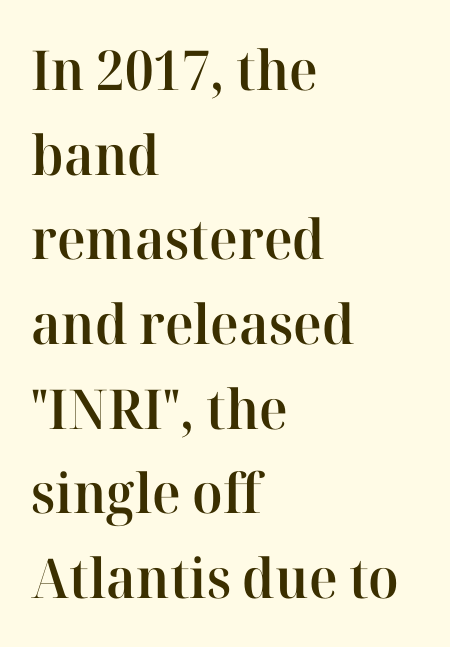
{"serif": "yes", "italic": "no", "bold": "semi", "weight": "semibold", "width": "normal", "stroke_contrast": "high", "x_height": "medium", "monospaced": "no", "underline": "no", "align": "left", "line_spacing": "normal", "line_spacing_ratio": 1.54, "letter_spacing": "normal", "letter_spacing_em": 0.0, "glyph_px": 55}
